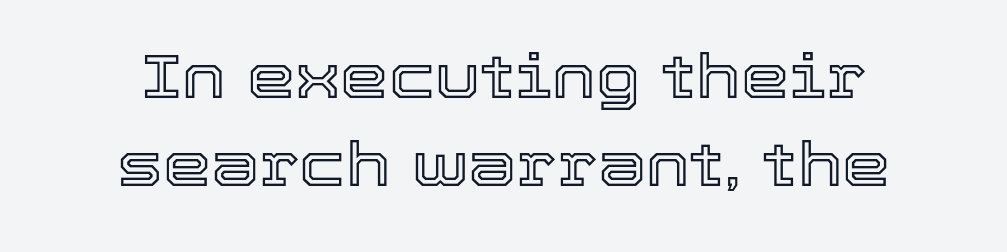
The image shows 61 px text type, upright; set normal line spacing (1.45x), normal letter spacing, not underlined; a medium x-height.
